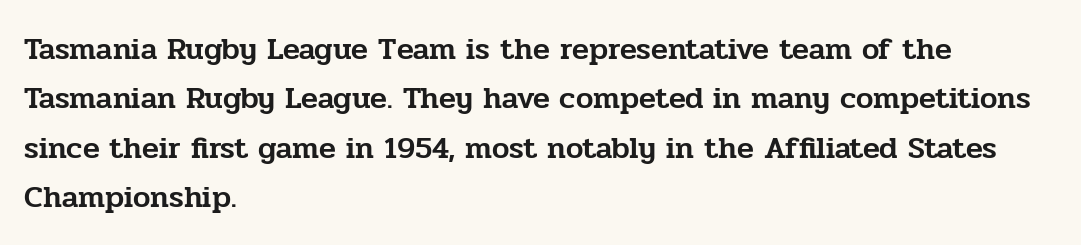
Observe the ordinary spacing: letters are neighbours, not strangers. Little horizontal feet cap the strokes, marking this as serif type. This rendering features lettering with no underline. Typeset ragged right — the left edge is the straight one.
